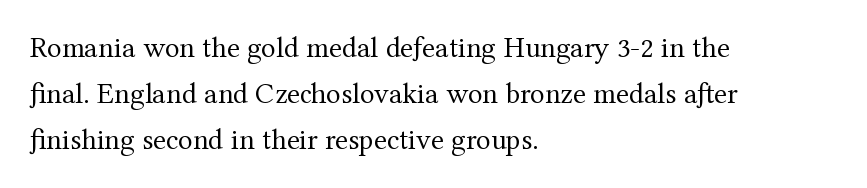
On a weight scale, this lands at 450 or below. Has an underline been added? It has not. Typographically, this falls in the serif category. The paragraph shown leans on its left margin. The typography opts for an upright posture over an oblique one. These lines are rendered in a variable-pitch font.
